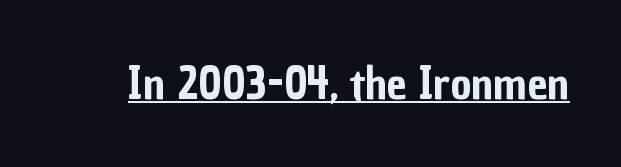
{"serif": "no", "italic": "no", "width": "condensed", "stroke_contrast": "low", "x_height": "medium", "monospaced": "no", "underline": "yes", "letter_spacing": "normal", "letter_spacing_em": 0.0, "glyph_px": 45}
